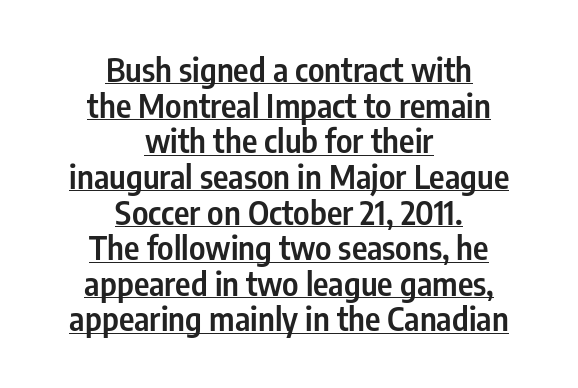
{"serif": "no", "italic": "no", "bold": "semi", "weight": "semibold", "width": "condensed", "stroke_contrast": "low", "x_height": "medium", "monospaced": "no", "underline": "yes", "align": "center", "line_spacing": "tight", "line_spacing_ratio": 1.08, "letter_spacing": "normal", "letter_spacing_em": 0.0, "glyph_px": 33}
